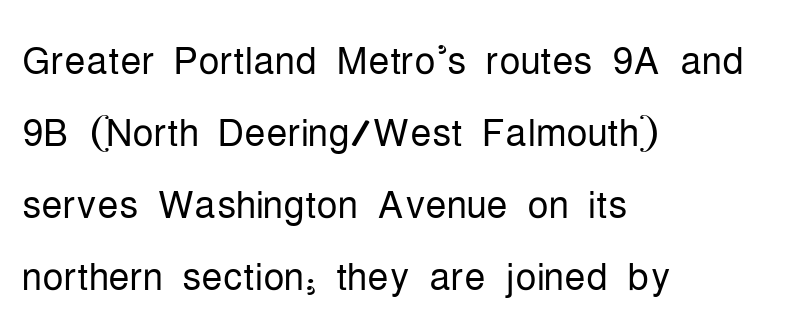
{"serif": "no", "italic": "no", "bold": "no", "weight": "light", "width": "condensed", "stroke_contrast": "low", "x_height": "medium", "monospaced": "no", "underline": "no", "align": "left", "line_spacing": "normal", "line_spacing_ratio": 1.36, "letter_spacing": "normal", "letter_spacing_em": 0.0, "glyph_px": 53}
